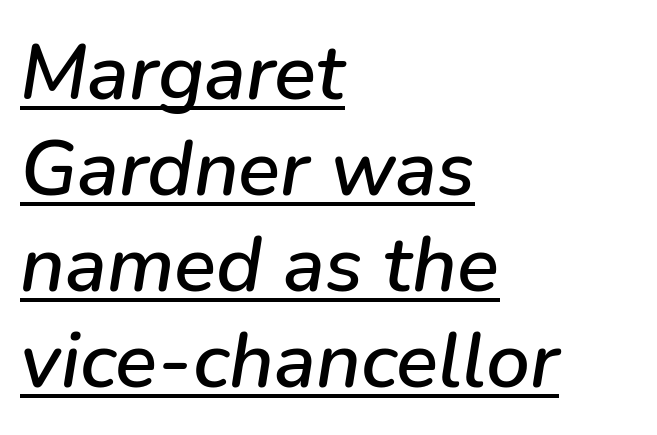
Q: Is the text italic (slanted)? A: Yes, it leans right by about 9 degrees.
Q: Is the text underlined? A: Yes.
Q: How is the paragraph aligned? A: Left-aligned.
Q: Is the spacing between letters normal or unusually wide? A: Normal.
Q: Width (condensed, normal, or wide)? A: Normal.
Q: Stroke contrast? A: Low.
Q: x-height? A: Medium.
Q: Monospaced? A: No.
